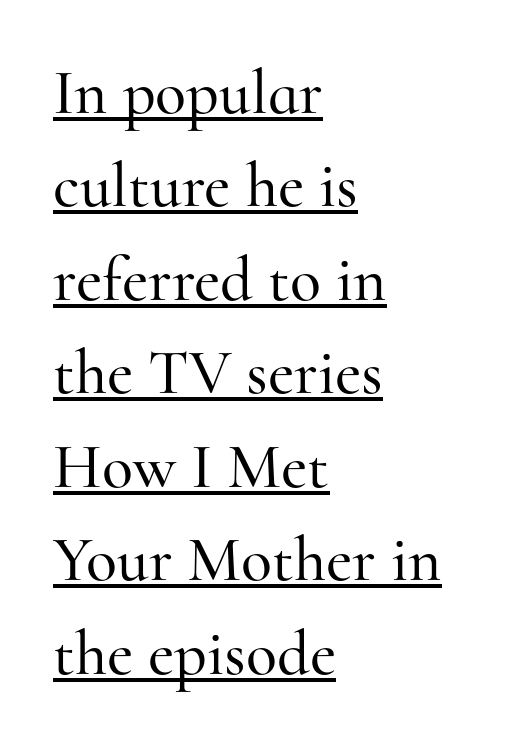
{"serif": "yes", "italic": "no", "width": "normal", "stroke_contrast": "high", "x_height": "small", "monospaced": "no", "underline": "yes", "align": "left", "line_spacing": "normal", "line_spacing_ratio": 1.46, "letter_spacing": "normal", "letter_spacing_em": 0.0, "glyph_px": 64}
